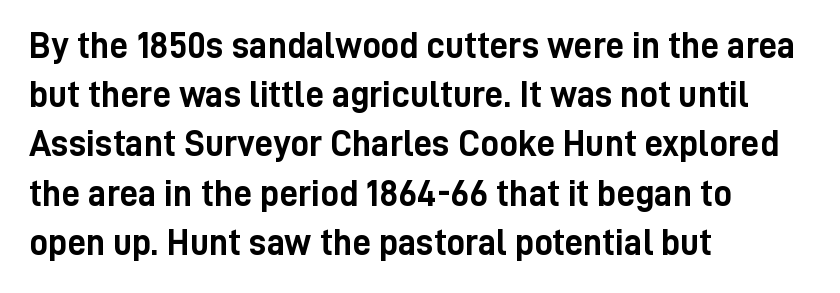
A clean baseline with only descenders dipping below it. Words appear dense and cohesive because spacing is normal. The block of text has a typical density, with ordinary space between rows. The passage shown is typeset with a sans-serif family. Leftover space on each line is placed entirely after the last word.
